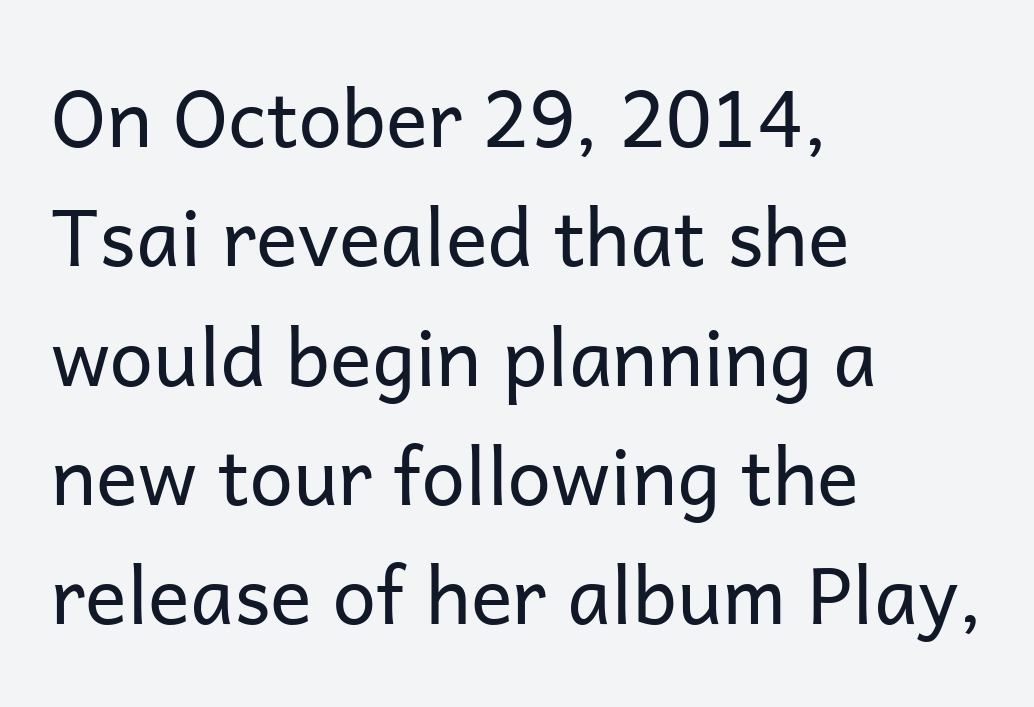
The image shows 78 px regular-weight sans-serif type, upright; set left-aligned, normal line spacing (1.53x), normal letter spacing, not underlined; low stroke contrast and a medium x-height.
